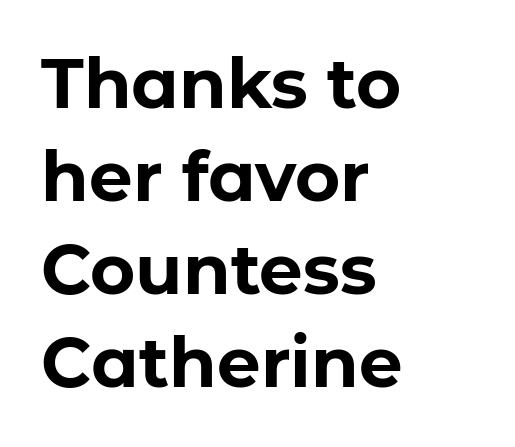
Q: Is the text bold? A: Yes.
Q: Is the text italic (slanted)? A: No, it is upright.
Q: Is the typeface a serif or a sans-serif typeface? A: Sans-serif.
Q: Is the text underlined? A: No.
Q: How is the paragraph aligned? A: Left-aligned.
Q: Is the spacing between letters normal or unusually wide? A: Normal.
Q: Is the spacing between lines tight, normal or loose? A: Normal.
Q: Width (condensed, normal, or wide)? A: Normal.
Q: Stroke contrast? A: Low.
Q: x-height? A: Medium.
Q: Monospaced? A: No.
